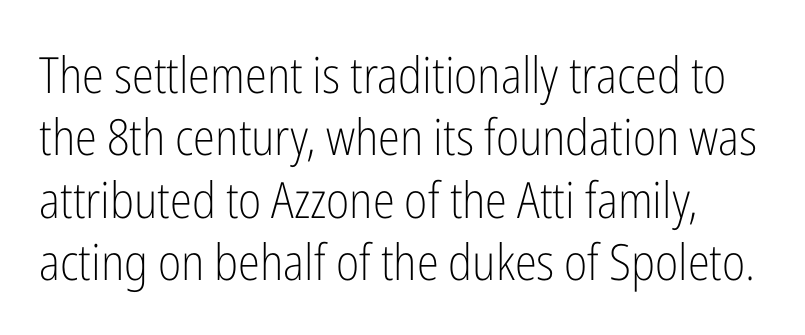
The image shows 50 px light, condensed sans-serif type, upright; set normal line spacing (1.25x), normal letter spacing, not underlined; low stroke contrast and a medium x-height.
